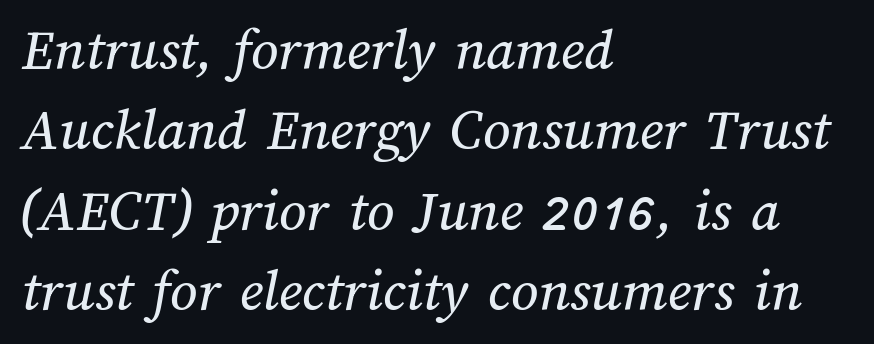
The image shows 60 px text type; set left-aligned, normal line spacing (1.34x), normal letter spacing, not underlined; medium stroke contrast and a medium x-height.
